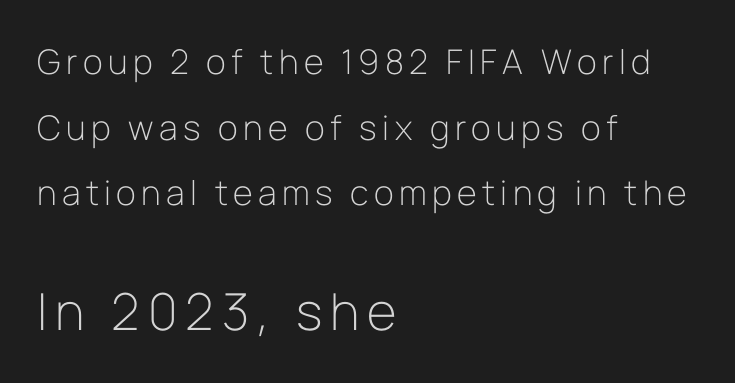
Observe the absence of serifs on each vertical stroke in this sample. Leftover space on each line is placed entirely after the last word. The passage shown begins with its smaller block and ends with its larger one. Do the characters align in a grid? No, the font is proportional.
